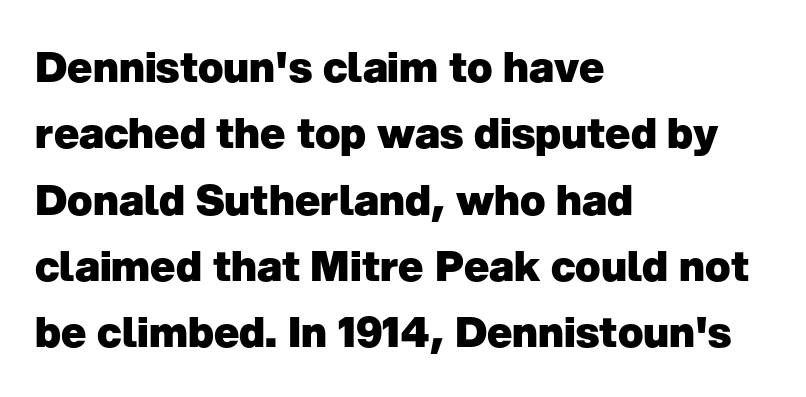
The image shows 42 px heavy sans-serif type, upright; set left-aligned, normal line spacing (1.58x), normal letter spacing, not underlined; low stroke contrast and a medium x-height.
